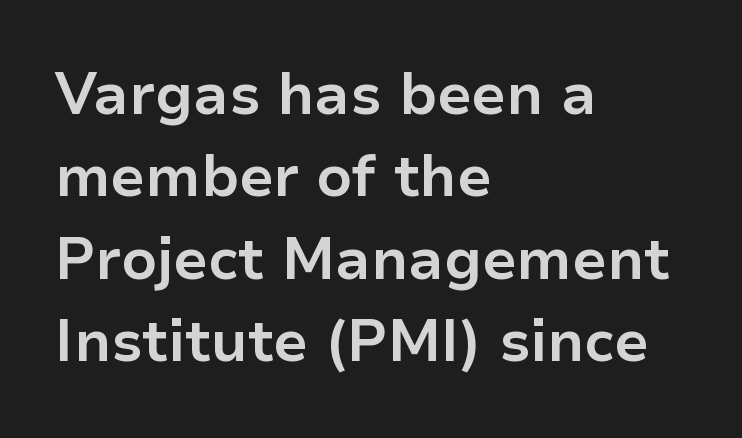
Q: Is the text bold? A: Yes.
Q: Is the text italic (slanted)? A: No, it is upright.
Q: Is the typeface a serif or a sans-serif typeface? A: Sans-serif.
Q: Is the text underlined? A: No.
Q: How is the paragraph aligned? A: Left-aligned.
Q: Is the spacing between letters normal or unusually wide? A: Normal.
Q: Is the spacing between lines tight, normal or loose? A: Normal.
Q: Width (condensed, normal, or wide)? A: Normal.
Q: Stroke contrast? A: Low.
Q: x-height? A: Medium.
Q: Monospaced? A: No.
